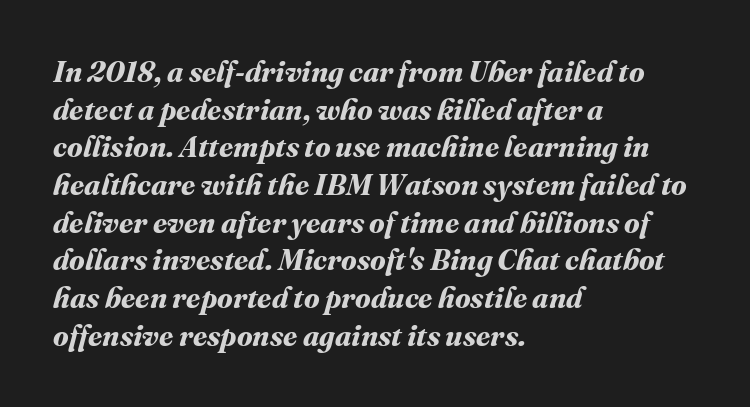
Rule under the text: the space is simply empty. This sample is left-justified, so line endings fall wherever the words run out. Regarding leading, the lines here are spaced in the standard way. Words appear dense and cohesive because spacing is normal. Notice how thick the strokes are: this is what a full bold looks like.
